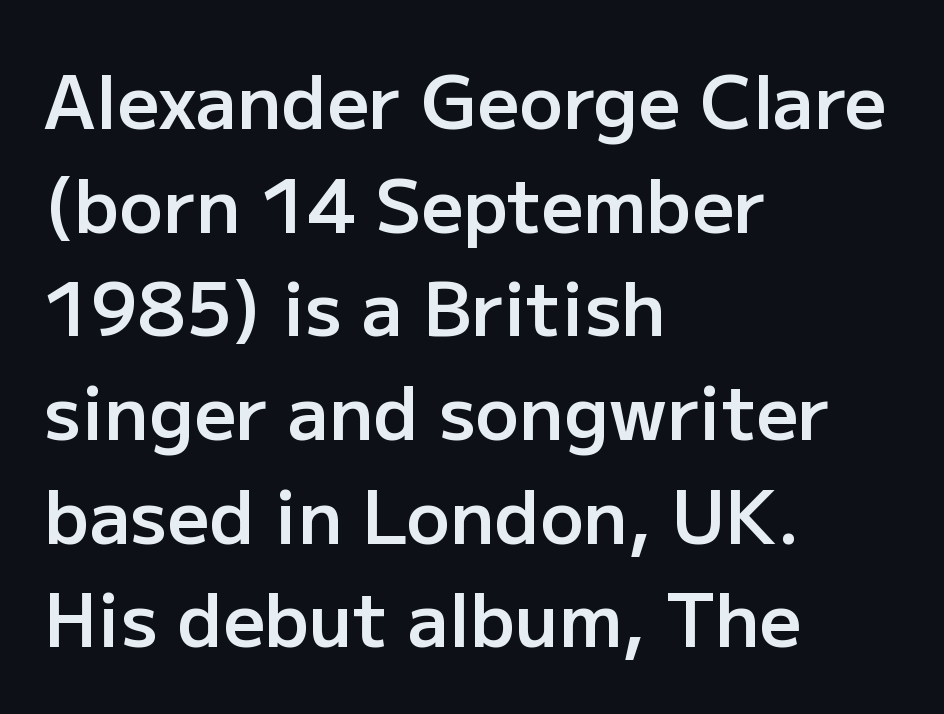
The image shows 73 px semibold sans-serif type, upright; set left-aligned, normal line spacing (1.42x), normal letter spacing, not underlined; low stroke contrast and a medium x-height.
